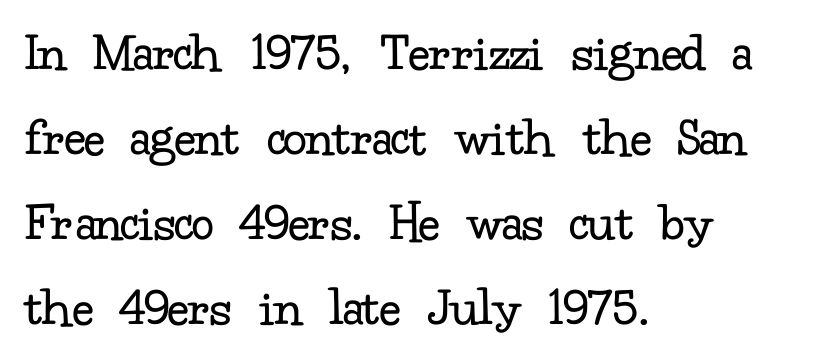
Q: Is the text bold? A: No.
Q: Is the text italic (slanted)? A: No, it is upright.
Q: Is the typeface a serif or a sans-serif typeface? A: Serif.
Q: Is the text underlined? A: No.
Q: How is the paragraph aligned? A: Left-aligned.
Q: Is the spacing between letters normal or unusually wide? A: Normal.
Q: Is the spacing between lines tight, normal or loose? A: Normal.
Q: Width (condensed, normal, or wide)? A: Normal.
Q: Stroke contrast? A: Low.
Q: x-height? A: Small.
Q: Monospaced? A: No.
